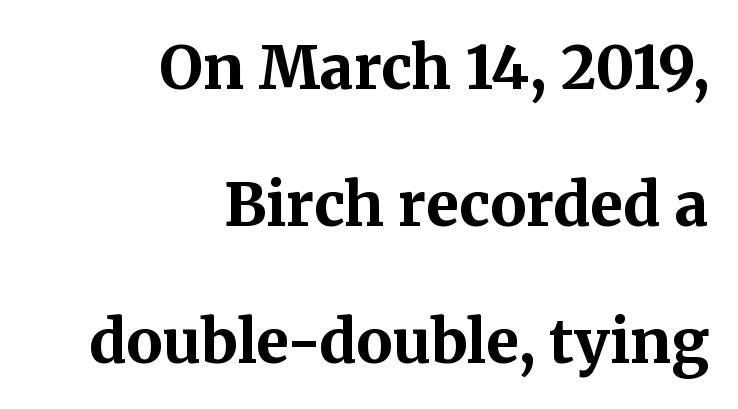
Q: Is the text bold? A: Yes.
Q: Is the text italic (slanted)? A: No, it is upright.
Q: Is the typeface a serif or a sans-serif typeface? A: Serif.
Q: Is the text underlined? A: No.
Q: How is the paragraph aligned? A: Right-aligned.
Q: Is the spacing between letters normal or unusually wide? A: Normal.
Q: Is the spacing between lines tight, normal or loose? A: Loose.
Q: Width (condensed, normal, or wide)? A: Normal.
Q: Stroke contrast? A: Medium.
Q: x-height? A: Medium.
Q: Monospaced? A: No.
